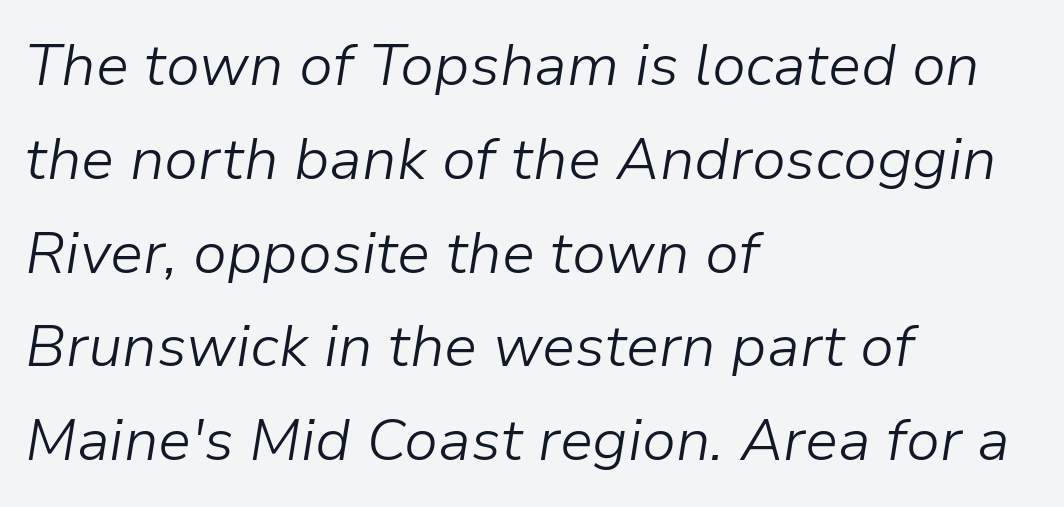
Q: Is the text bold? A: No.
Q: Is the text italic (slanted)? A: Yes, it leans right by about 9 degrees.
Q: Is the text underlined? A: No.
Q: How is the paragraph aligned? A: Left-aligned.
Q: Is the spacing between letters normal or unusually wide? A: Normal.
Q: Is the spacing between lines tight, normal or loose? A: Normal.
Q: Width (condensed, normal, or wide)? A: Normal.
Q: Stroke contrast? A: Low.
Q: x-height? A: Medium.
Q: Monospaced? A: No.
